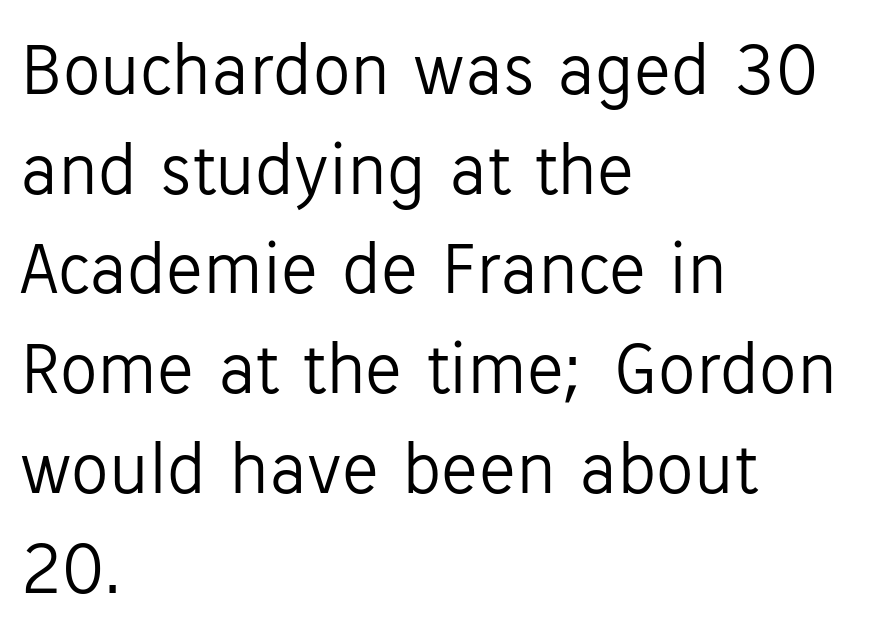
{"serif": "no", "italic": "no", "bold": "no", "weight": "light", "width": "normal", "stroke_contrast": "low", "x_height": "medium", "monospaced": "no", "underline": "no", "align": "left", "line_spacing": "normal", "line_spacing_ratio": 1.33, "letter_spacing": "normal", "letter_spacing_em": 0.0, "glyph_px": 75}
